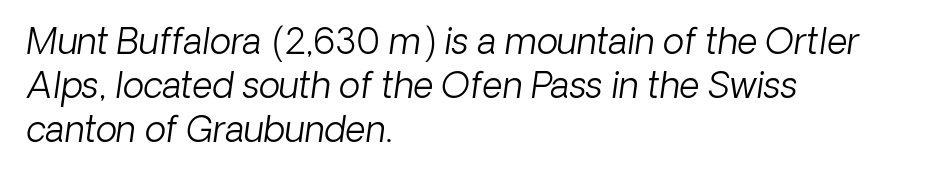
The image shows 35 px light sans-serif type; set left-aligned, normal line spacing (1.26x), normal letter spacing, not underlined; low stroke contrast and a medium x-height.
